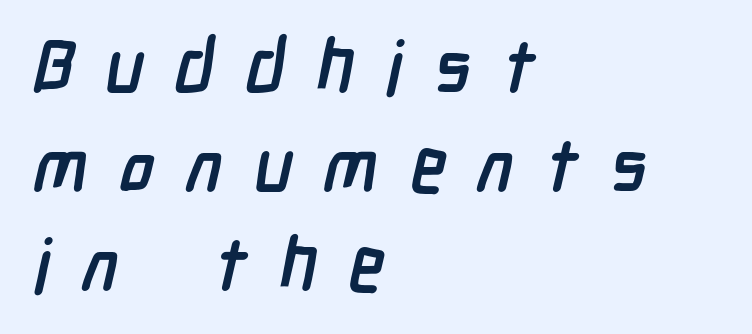
{"serif": "no", "bold": "yes", "weight": "semibold", "width": "condensed", "stroke_contrast": "low", "x_height": "medium", "monospaced": "no", "underline": "no", "align": "left", "line_spacing": "normal", "line_spacing_ratio": 1.34, "letter_spacing": "wide", "letter_spacing_em": 0.42, "glyph_px": 74}
